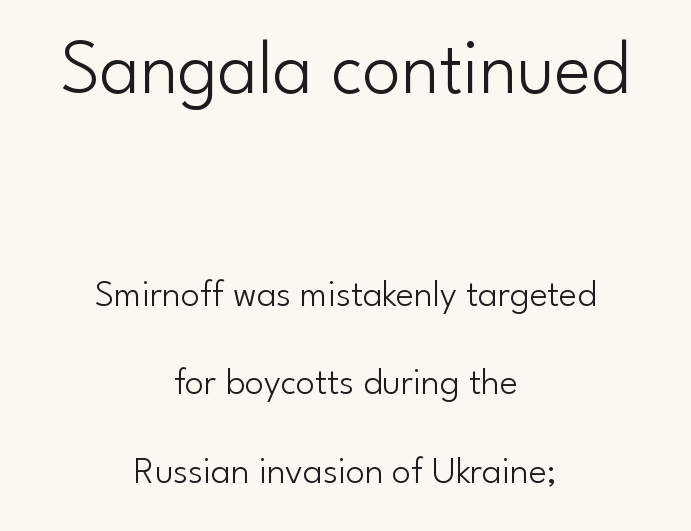
Q: Is the text bold? A: No.
Q: Is the text italic (slanted)? A: No, it is upright.
Q: Is the typeface a serif or a sans-serif typeface? A: Sans-serif.
Q: Is the text underlined? A: No.
Q: How is the paragraph aligned? A: Centered.
Q: Is the spacing between letters normal or unusually wide? A: Normal.
Q: Is the spacing between lines tight, normal or loose? A: Loose.
Q: Which block of text is set in a larger size, the first (top) or the second (bottom)? A: The first (top) one.
Q: Width (condensed, normal, or wide)? A: Normal.
Q: Stroke contrast? A: Low.
Q: x-height? A: Small.
Q: Monospaced? A: No.
